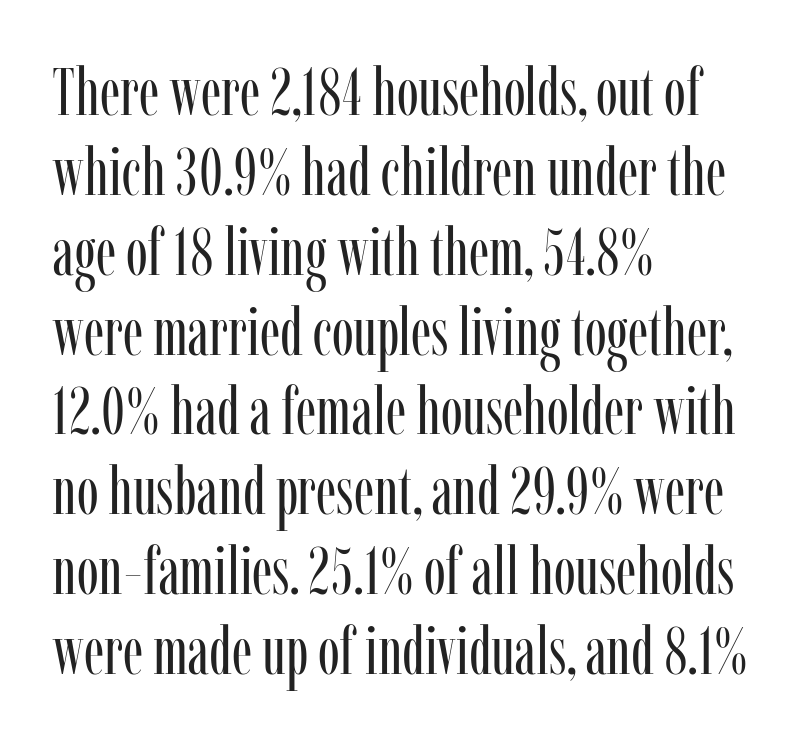
Standard letterfit; no display-style spreading of the glyphs. I'd call this a serif setting — the letters wear small feet. Descenders hang freely into open space. Think of a printed novel: that variable character pitch is what you see here. Layout note: lines flush left. Stroke thickness stays within the range of a standard reading face or lighter.
